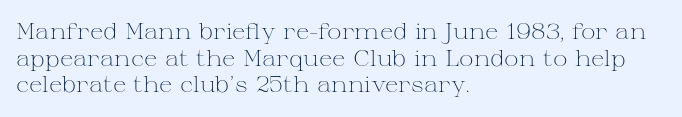
Q: Is the text bold? A: No.
Q: Is the text italic (slanted)? A: No, it is upright.
Q: Is the text underlined? A: No.
Q: How is the paragraph aligned? A: Left-aligned.
Q: Is the spacing between letters normal or unusually wide? A: Normal.
